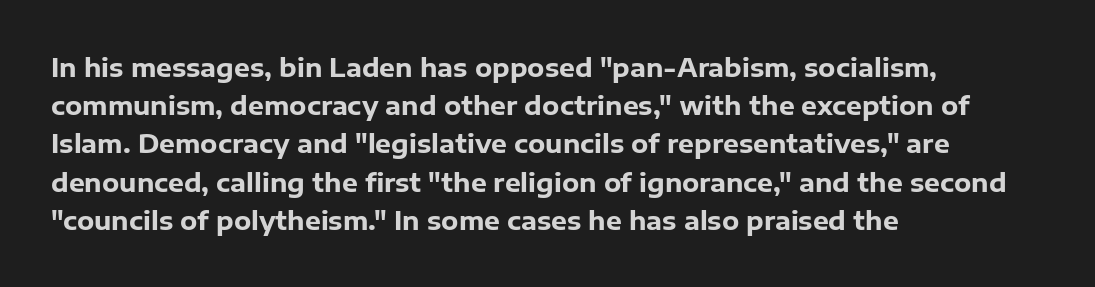
Lines of text with bare space underneath. Quick note: interline space is typical. The line texture is even and compact thanks to regular tracking. The letters stand straight up with perfectly vertical stems. I'd describe the lettering as bold — thick and assertive.
